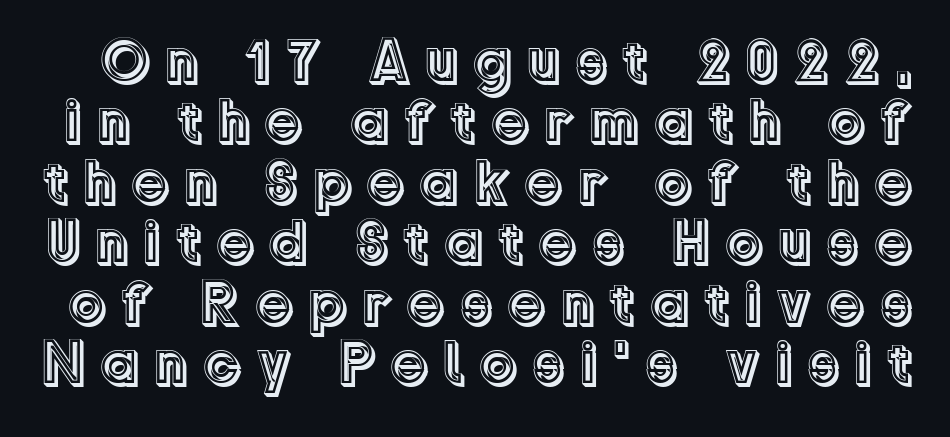
Does extra space separate the letters? Yes, quite a lot of it. Quick note: interline space is minimal. The passage shown is not underscored anywhere. The rendering uses natural spacing where letterforms have individual widths.
